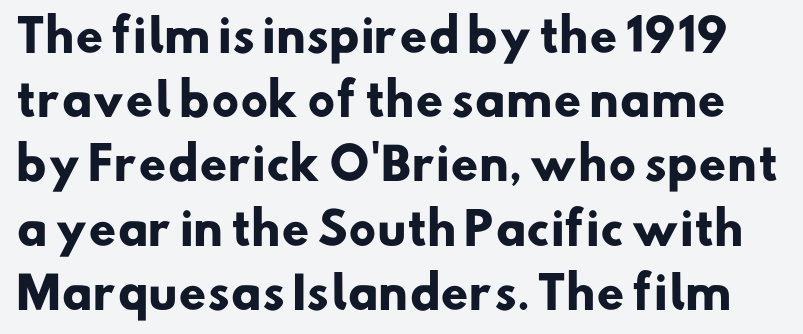
The image shows 44 px heavy sans-serif type; set normal line spacing (1.46x), normal letter spacing, not underlined; low stroke contrast and a small x-height.
